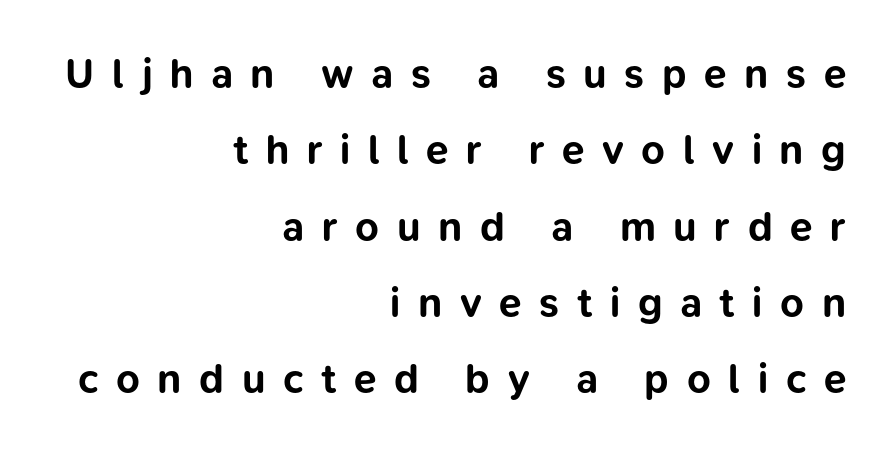
Heavy-handed strokes throughout: this text is bold. Character widths vary here, with narrow letters taking less room than wide ones. The rendering anchors every line to the right-hand side. The tracking reads as deliberately expanded to a designer's eye. Regarding serifs, this sample does without them.
